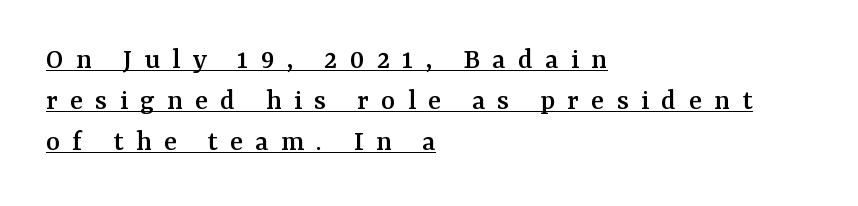
Note the varied advance widths — an 'i' is clearly narrower than an 'm'. The text was rendered using a seriffed face with decorative stroke endings. This is underlined copy, the kind a proofreader might mark for attention. Ordinary non-slanted type is in use. Each new line begins a customary step beneath the previous one.
